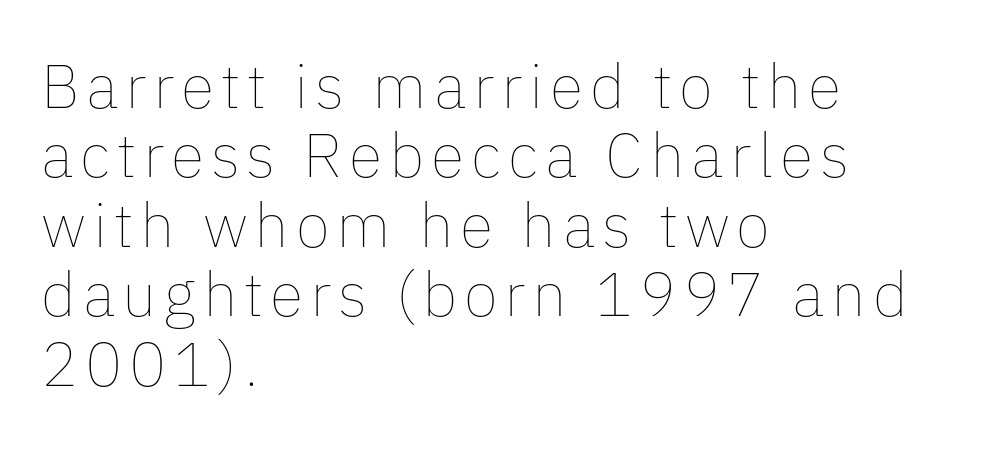
The baseline area is clear. These lines stack with their left ends in a neat column. Designer's note — italics off, roman on. Summary of weight: not heavy and not bold. Summary of vertical rhythm: compact, with narrow interline spacing. Here the designer chose a conventional face with non-uniform glyph widths.
